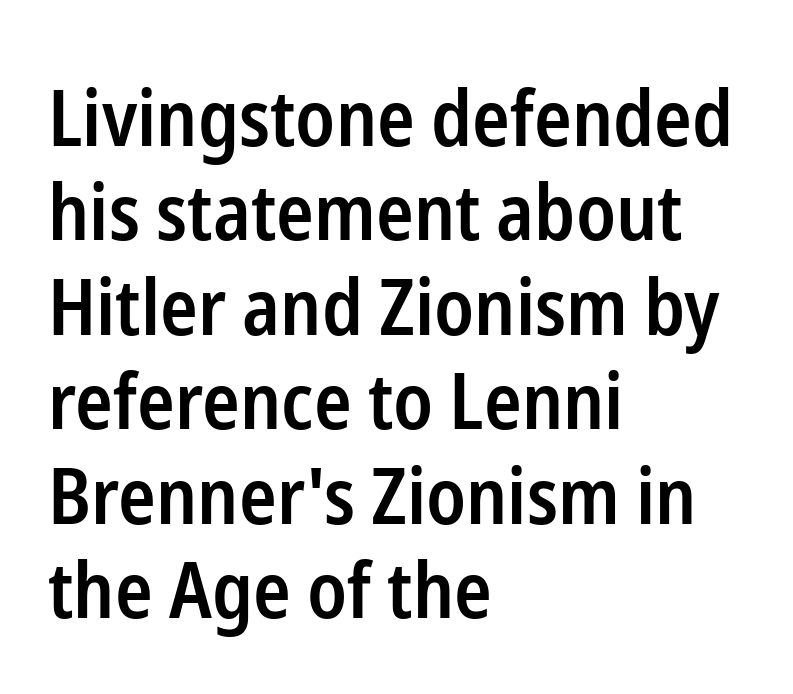
{"serif": "no", "italic": "no", "bold": "semi", "weight": "semibold", "width": "condensed", "stroke_contrast": "low", "x_height": "medium", "monospaced": "no", "underline": "no", "align": "left", "line_spacing_ratio": 1.21, "letter_spacing": "normal", "letter_spacing_em": 0.0, "glyph_px": 78}
